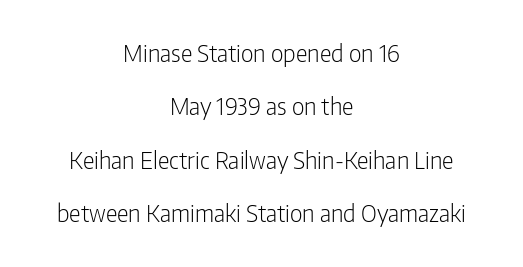
{"italic": "no", "bold": "no", "underline": "no", "align": "center", "line_spacing": "loose", "line_spacing_ratio": 2.32, "letter_spacing": "normal", "letter_spacing_em": 0.0, "glyph_px": 23}
